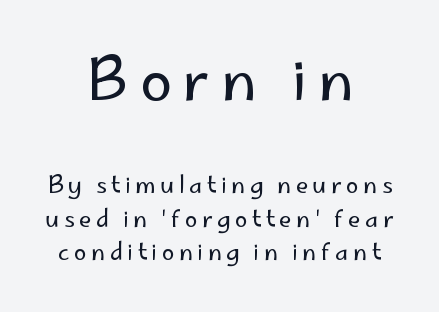
{"serif": "no", "italic": "no", "bold": "no", "weight": "regular", "width": "normal", "stroke_contrast": "low", "x_height": "small", "monospaced": "no", "underline": "no", "align": "center", "line_spacing": "normal", "line_spacing_ratio": 1.46, "larger_block": "first", "size_ratio": 2.52, "glyph_px": 58}
